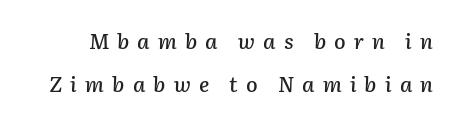
Q: Is the text italic (slanted)? A: Yes, it leans right by about 2 degrees.
Q: Is the text underlined? A: No.
Q: Is the spacing between letters normal or unusually wide? A: Unusually wide.
Q: Is the spacing between lines tight, normal or loose? A: Loose.
